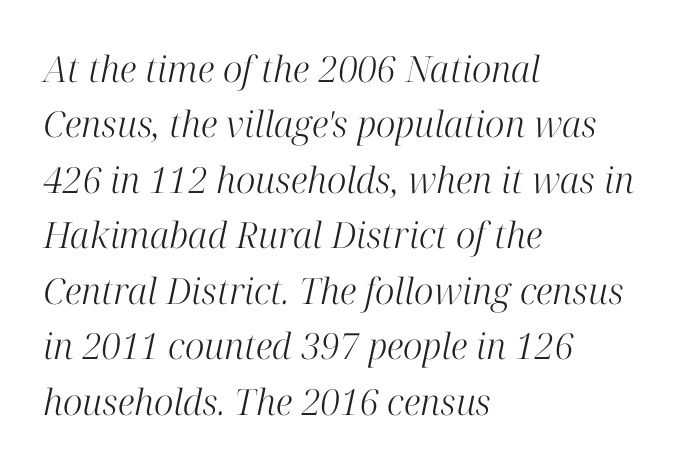
Stroke terminals: seriffed. The passage shown is typed in a proportional face where columns would drift. The text carries the slant typical of an italic or oblique font. Where is the straight margin? On the left. One glance says typical: line gaps are just what's usual. The letters look calm and open, with moderate or lighter stems.
